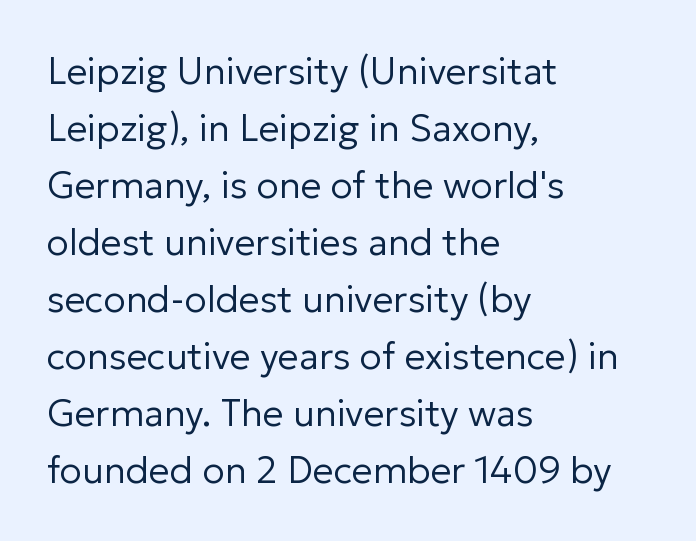
The type sits square on the baseline with zero lean. The letterforms sit shoulder to shoulder at normal distance. Honestly, the row spacing looks completely unremarkable. Letterform terminals end flat and unadorned throughout the passage. The font is comparable to plain body text, perhaps lighter. The area under the type is left untouched.
